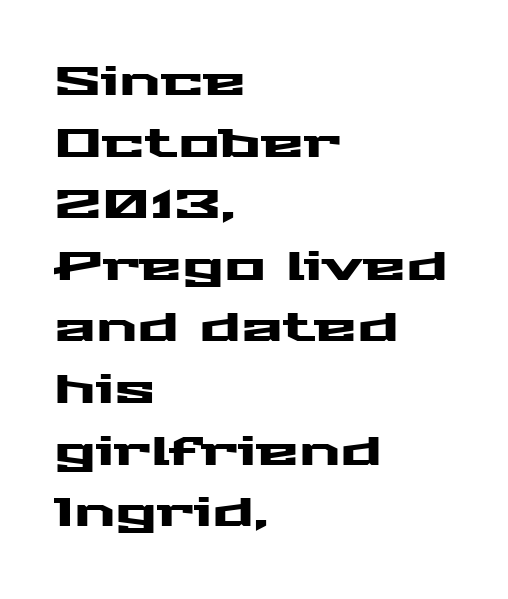
Lines of text with bare space underneath. Think of a printed novel: that variable character pitch is what you see here. Style check: upright. What kind of face is this? One without serifs — a sans.
